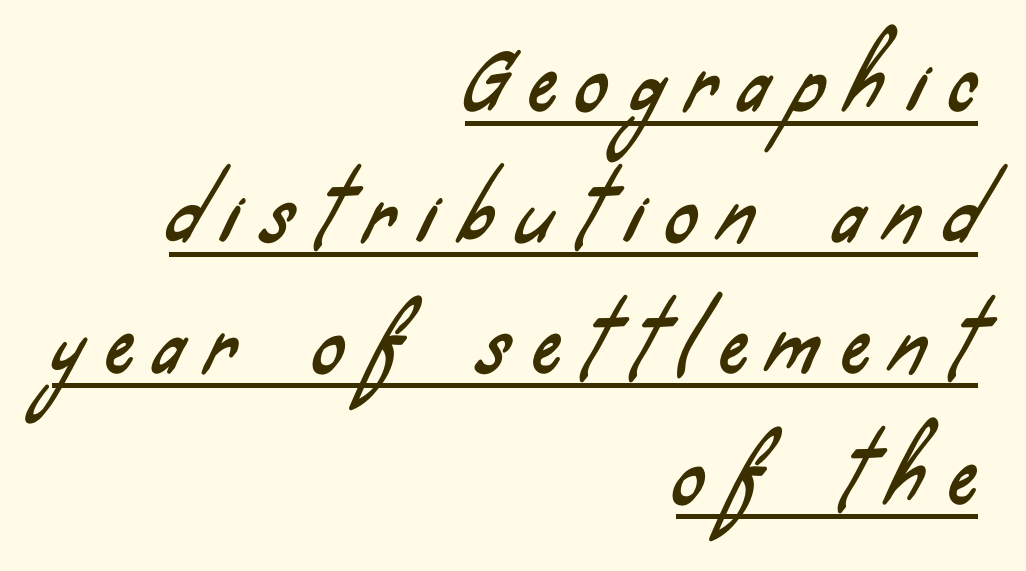
The passage shown is typed in a proportional face where columns would drift. Note: no serifs on the glyphs. The lettering is marked with a stroke running underneath it. The vertical gap from one line to the next is medium. The letters are spread apart with noticeably loose tracking. Where is the straight margin? On the right.
